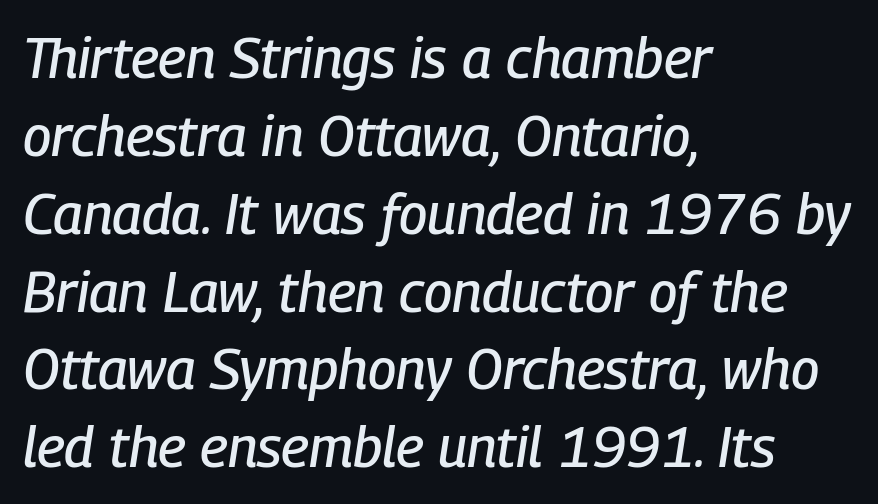
{"italic": "yes", "lean": "right", "slant_degrees": 9, "width": "condensed", "stroke_contrast": "low", "x_height": "medium", "monospaced": "no", "underline": "no", "align": "left", "line_spacing": "normal", "line_spacing_ratio": 1.39, "letter_spacing": "normal", "letter_spacing_em": 0.0, "glyph_px": 56}
